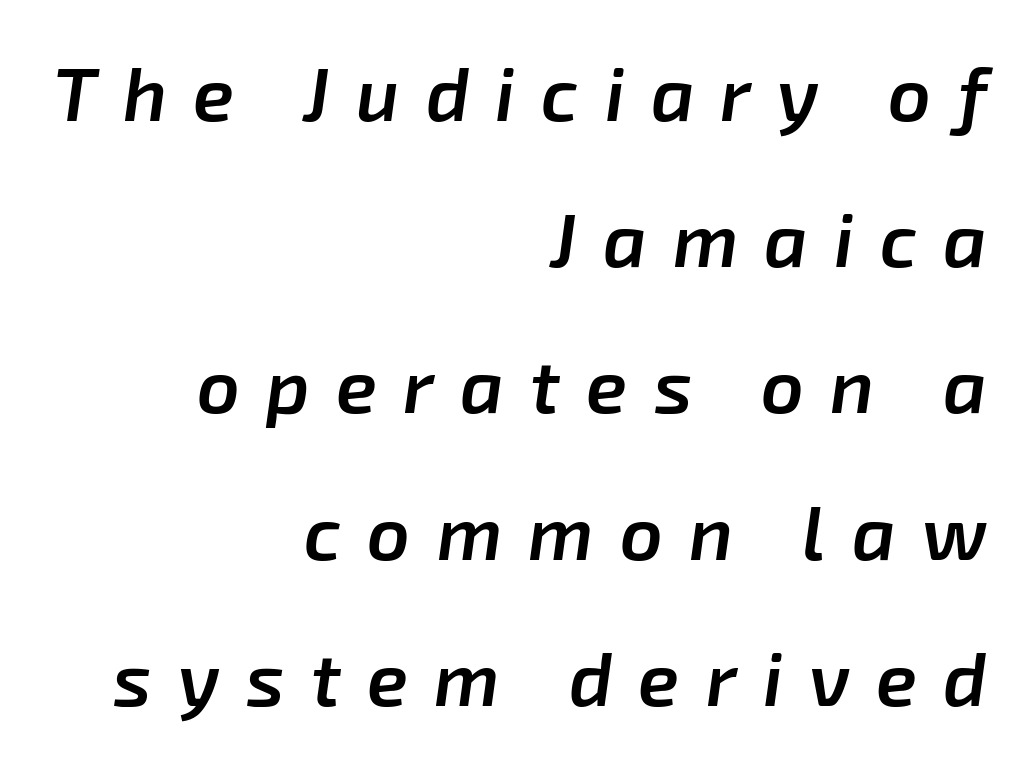
The image shows 75 px semibold type, italic (leaning right); set right-aligned, loose line spacing (1.95x), unusually wide letter spacing (+0.35 em), not underlined; low stroke contrast and a medium x-height.
